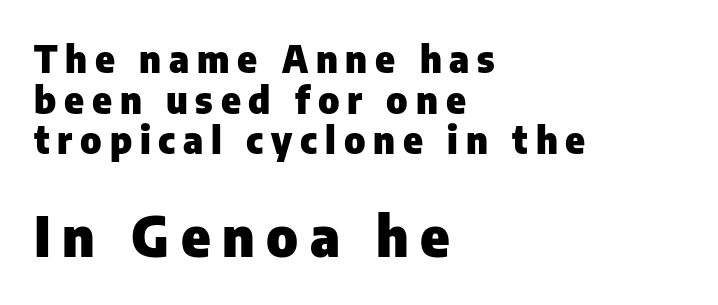
{"serif": "no", "italic": "no", "bold": "yes", "weight": "heavy", "width": "normal", "stroke_contrast": "low", "x_height": "medium", "monospaced": "no", "underline": "no", "align": "left", "line_spacing": "tight", "line_spacing_ratio": 1.1, "letter_spacing": "wide", "letter_spacing_em": 0.21, "larger_block": "second", "size_ratio": 1.49, "glyph_px": 55}
